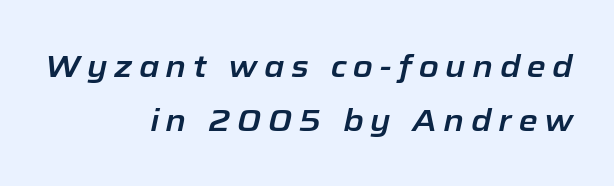
The image shows 31 px text type, italic (leaning right); set right-aligned, line spacing 1.74x, unusually wide letter spacing (+0.21 em), not underlined; low stroke contrast and a medium x-height.
